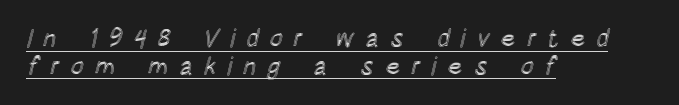
Q: Is the text italic (slanted)? A: Yes.
Q: Is the text underlined? A: Yes.
Q: How is the paragraph aligned? A: Left-aligned.
Q: Is the spacing between letters normal or unusually wide? A: Unusually wide.
Q: Is the spacing between lines tight, normal or loose? A: Tight.
